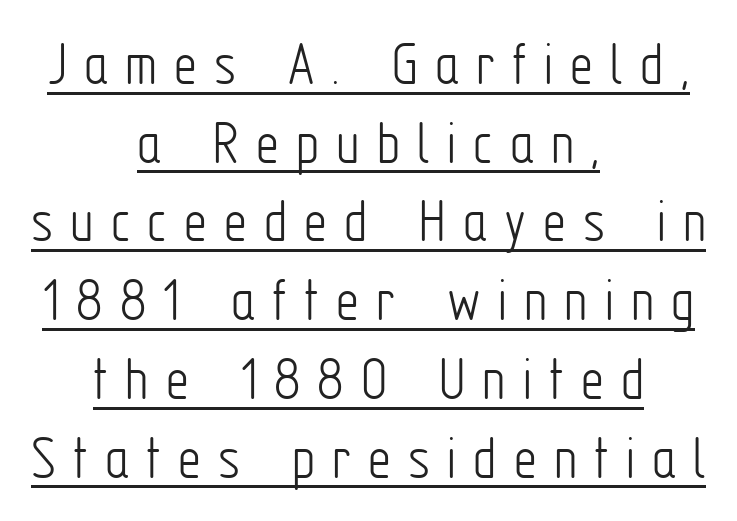
{"serif": "no", "italic": "no", "bold": "no", "weight": "light", "width": "condensed", "stroke_contrast": "low", "x_height": "medium", "monospaced": "no", "underline": "yes", "align": "center", "line_spacing_ratio": 1.23, "letter_spacing": "wide", "letter_spacing_em": 0.27, "glyph_px": 64}
